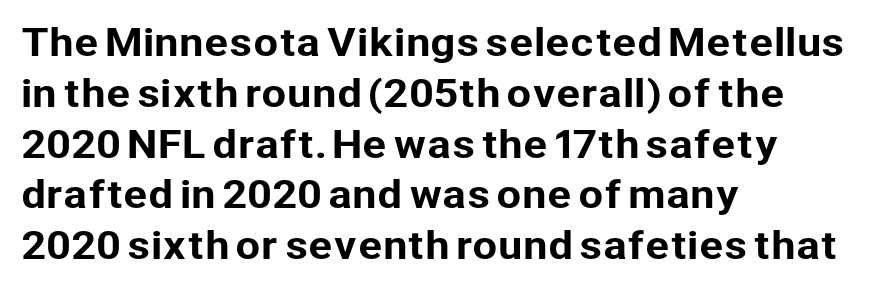
Q: Is the text italic (slanted)? A: No, it is upright.
Q: Is the typeface a serif or a sans-serif typeface? A: Sans-serif.
Q: Is the text underlined? A: No.
Q: How is the paragraph aligned? A: Left-aligned.
Q: Is the spacing between letters normal or unusually wide? A: Normal.
Q: Is the spacing between lines tight, normal or loose? A: Normal.
Q: Width (condensed, normal, or wide)? A: Normal.
Q: Stroke contrast? A: Low.
Q: x-height? A: Medium.
Q: Monospaced? A: No.
